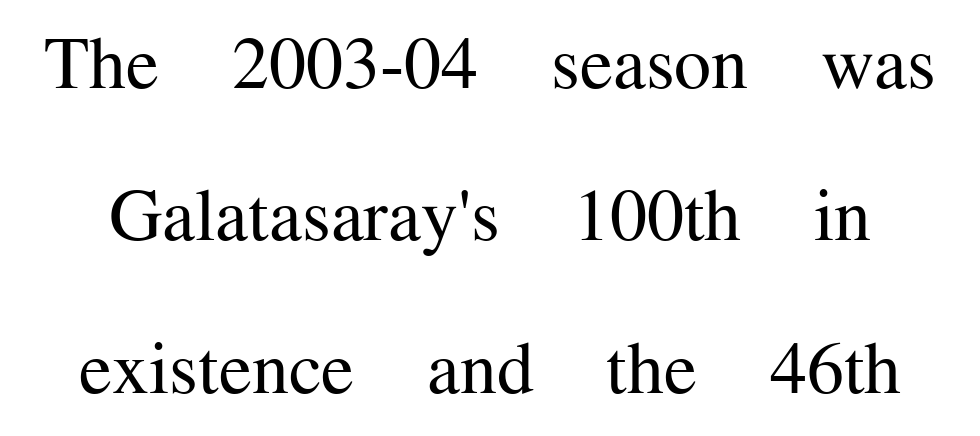
{"serif": "yes", "italic": "no", "bold": "no", "weight": "regular", "width": "normal", "stroke_contrast": "medium", "x_height": "medium", "monospaced": "no", "underline": "no", "line_spacing": "loose", "line_spacing_ratio": 2.06, "letter_spacing": "normal", "letter_spacing_em": 0.0, "glyph_px": 74}
